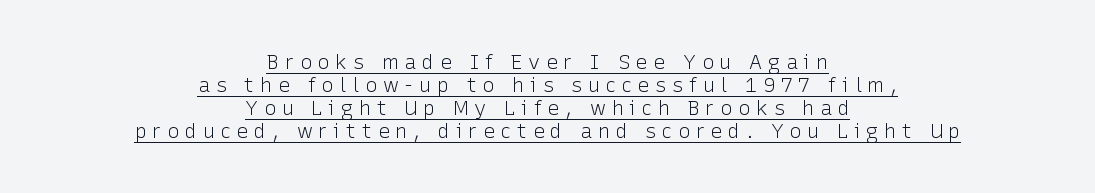
{"italic": "no", "bold": "no", "underline": "yes", "align": "center", "line_spacing": "tight", "line_spacing_ratio": 1.15, "letter_spacing": "wide", "letter_spacing_em": 0.29, "glyph_px": 20}
